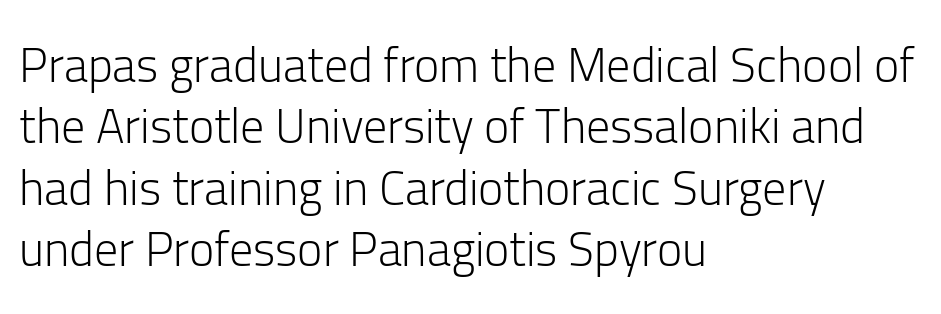
If you measured baseline to baseline, you'd find a middling distance. Posture: vertical. Think standard paragraph weight, or any step lighter than that. Layout note: lines flush left.
